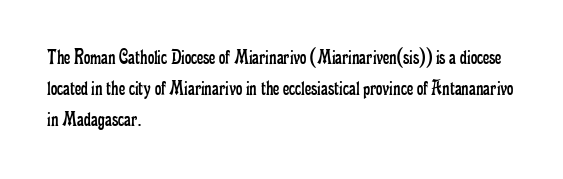
Q: Is the text bold? A: No.
Q: Is the text italic (slanted)? A: No, it is upright.
Q: Is the text underlined? A: No.
Q: How is the paragraph aligned? A: Left-aligned.
Q: Is the spacing between letters normal or unusually wide? A: Normal.
Q: Is the spacing between lines tight, normal or loose? A: Normal.
